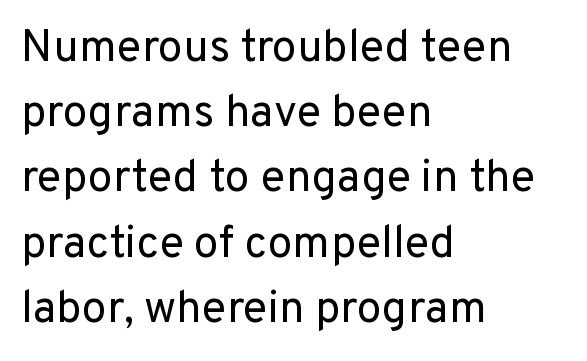
Q: Is the text bold? A: No.
Q: Is the text italic (slanted)? A: No, it is upright.
Q: Is the typeface a serif or a sans-serif typeface? A: Sans-serif.
Q: Is the text underlined? A: No.
Q: How is the paragraph aligned? A: Left-aligned.
Q: Is the spacing between letters normal or unusually wide? A: Normal.
Q: Is the spacing between lines tight, normal or loose? A: Normal.
Q: Width (condensed, normal, or wide)? A: Normal.
Q: Stroke contrast? A: Low.
Q: x-height? A: Medium.
Q: Monospaced? A: No.
